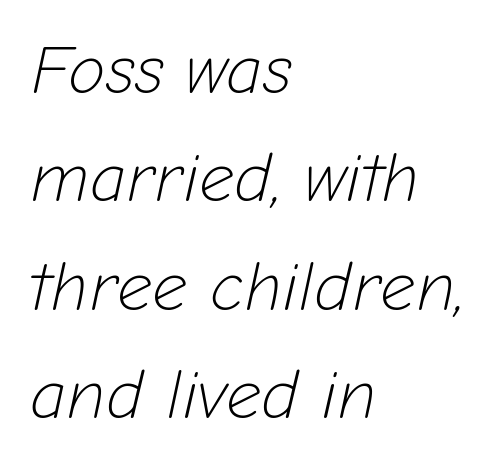
Weight class: somewhere from thin through regular. Lines of text with bare space underneath. This rendering uses left alignment, leaving the right contour irregular. Interline gaps are of average width in this sample.
